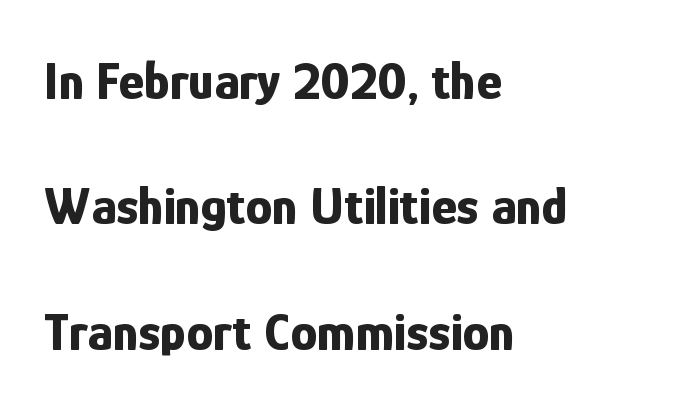
{"serif": "no", "italic": "no", "bold": "yes", "weight": "bold", "width": "condensed", "stroke_contrast": "low", "x_height": "medium", "monospaced": "no", "underline": "no", "align": "left", "line_spacing": "loose", "line_spacing_ratio": 2.32, "letter_spacing": "normal", "letter_spacing_em": 0.0, "glyph_px": 54}
